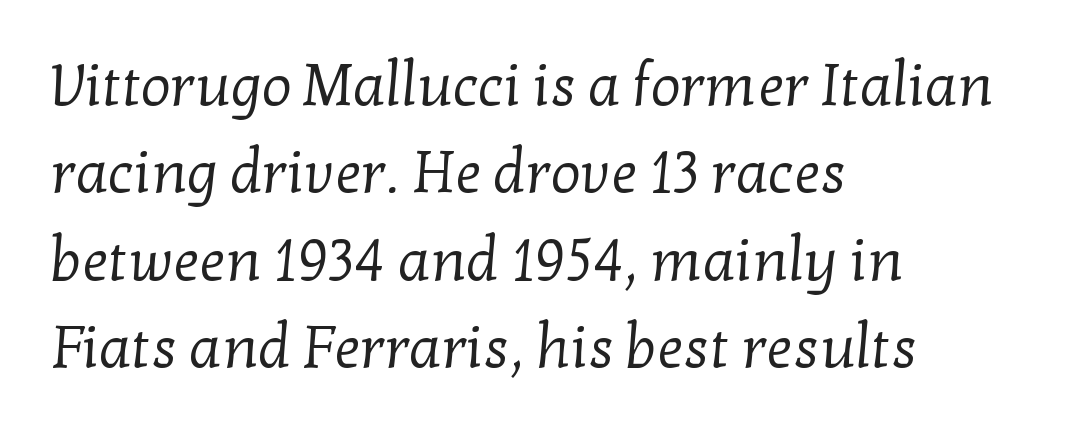
The letters look calm and open, with moderate or lighter stems. The line texture is even and compact thanks to regular tracking. Quick note: interline space is typical. Anything drawn beneath the words? Only blank space. I'd call this a serif setting — the letters wear small feet.
